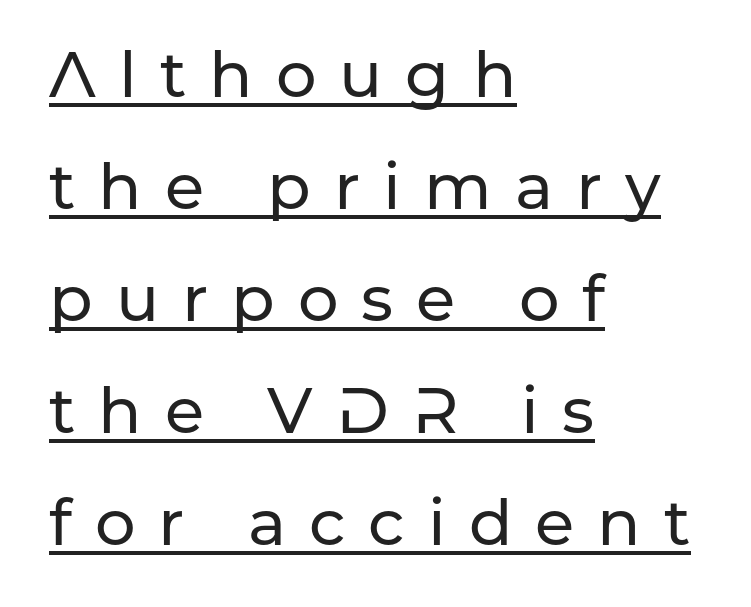
All the whitespace from short lines collects on the right. The type family on display is of the sans-serif kind. The gaps between neighbouring characters are conspicuously large. The axis of the letterforms is exactly vertical. Somebody hit Ctrl+U on this one — the words are underlined.
